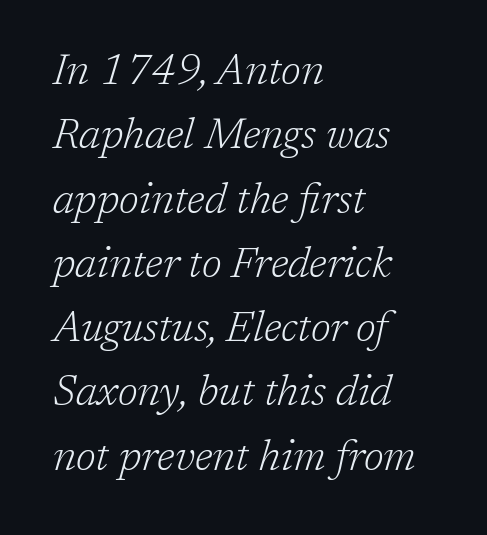
{"serif": "yes", "italic": "yes", "lean": "right", "slant_degrees": 17, "bold": "no", "weight": "light", "width": "normal", "stroke_contrast": "low", "x_height": "medium", "monospaced": "no", "underline": "no", "align": "left", "line_spacing": "normal", "line_spacing_ratio": 1.53, "letter_spacing": "normal", "letter_spacing_em": 0.0, "glyph_px": 42}
